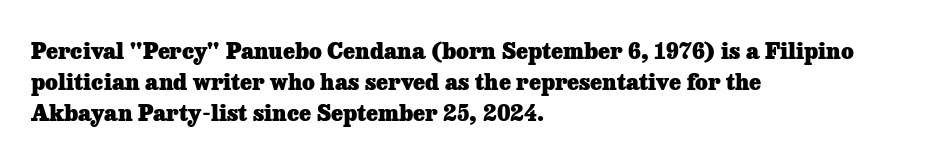
{"italic": "no", "bold": "yes", "underline": "no", "align": "left", "line_spacing": "normal", "line_spacing_ratio": 1.42, "letter_spacing": "normal", "letter_spacing_em": 0.0, "glyph_px": 22}
